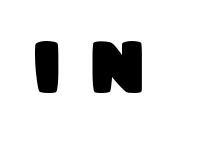
Each letter's strokes conclude bluntly, with no projecting serifs. The glyphs have the mass of a bold cut. Unmarked baselines from the first word to the last. The face used here is proportionally spaced, like ordinary book or web type. These lines have a slow, spaced-out rhythm from letter to letter.
